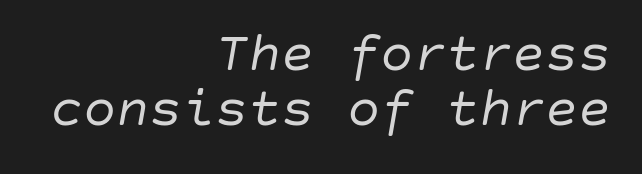
The image shows 55 px regular-weight type, italic (leaning right); set right-aligned, tight line spacing (1.0x), normal letter spacing, not underlined; low stroke contrast and a large x-height.
